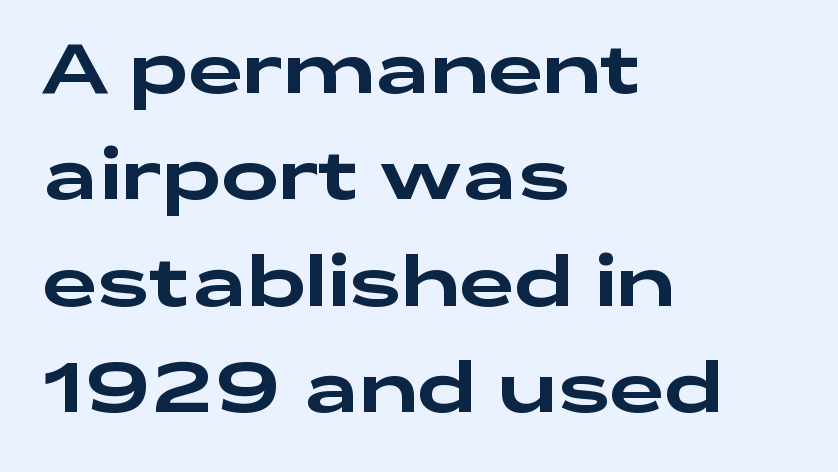
What stands out about the letter spacing? Nothing — it is the standard amount. Posture: vertical. Think of a printed novel: that variable character pitch is what you see here. Compared with a centered layout, this one pins lines to the left instead. Each letter's strokes conclude bluntly, with no projecting serifs. Underlining? Definitely not there.
